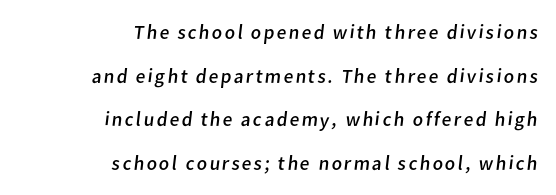
Q: Is the text bold? A: No.
Q: Is the text underlined? A: No.
Q: How is the paragraph aligned? A: Right-aligned.
Q: Is the spacing between lines tight, normal or loose? A: Loose.
